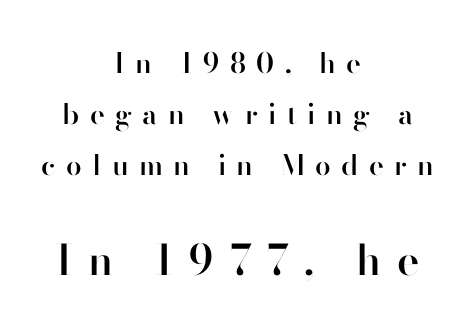
The image shows 42 px semibold sans-serif type, upright; set centered, line spacing 1.82x, unusually wide letter spacing (+0.37 em), not underlined; the second (bottom) block is 1.5x larger; high stroke contrast and a small x-height.
